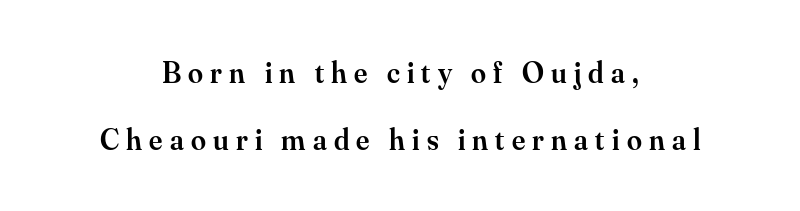
Proportional: the letters do not fall into vertical columns. Substantial extra tracking has been applied to these lines. The specimen reads as upright at a glance. A serif font was chosen for this passage. The typesetting leans somewhat heavy: a semibold.
